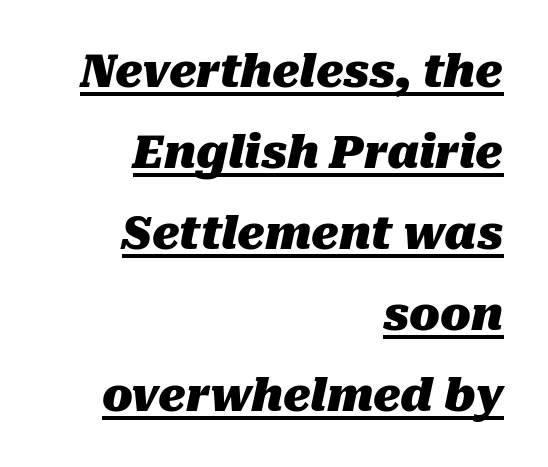
The image shows 45 px heavy type, italic (leaning right); set right-aligned, line spacing 1.8x, normal letter spacing, underlined; medium stroke contrast and a medium x-height.
